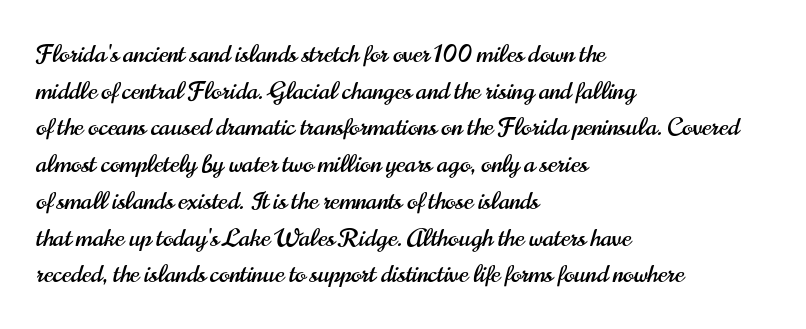
The tracking reads as untouched default to a designer's eye. Vertical spacing — default. All the whitespace from short lines collects on the right. Bare-footed words on every line.
